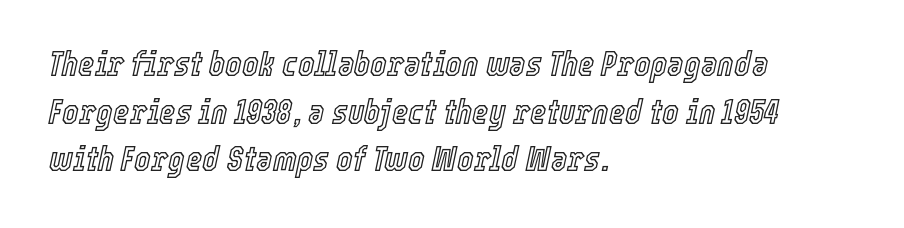
Looks like regular typesetting: each glyph gets only the width it needs. The gaps between neighbouring characters are ordinary and unremarkable. Layout note: lines flush left. Whoever set this chose a conventional vertical rhythm. The zone under the glyphs is completely vacant.
